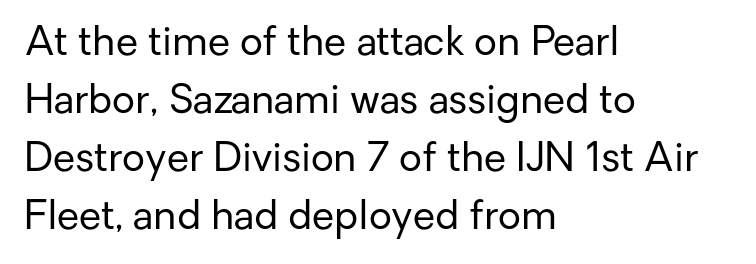
The compositor pushed each line to the left boundary. Character widths vary here, with narrow letters taking less room than wide ones. Designer's note — italics off, roman on. Each letter's strokes conclude bluntly, with no projecting serifs. The characters are drawn with everyday or finer stroke widths.
